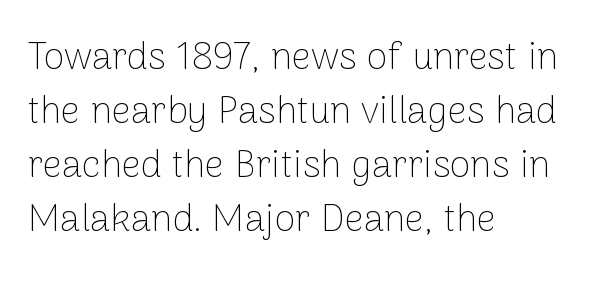
Q: Is the text bold? A: No.
Q: Is the text italic (slanted)? A: No, it is upright.
Q: Is the typeface a serif or a sans-serif typeface? A: Sans-serif.
Q: Is the text underlined? A: No.
Q: How is the paragraph aligned? A: Left-aligned.
Q: Is the spacing between letters normal or unusually wide? A: Normal.
Q: Is the spacing between lines tight, normal or loose? A: Normal.
Q: Width (condensed, normal, or wide)? A: Normal.
Q: Stroke contrast? A: Low.
Q: x-height? A: Medium.
Q: Monospaced? A: No.
